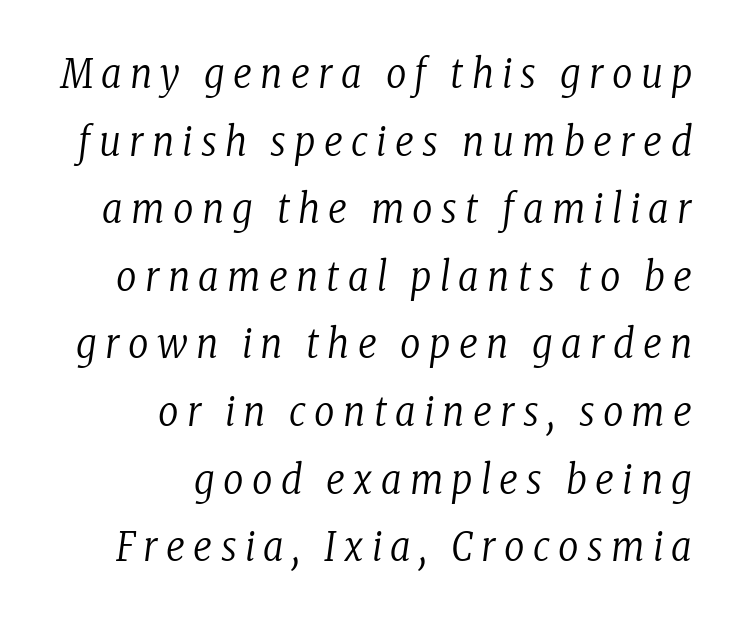
{"serif": "yes", "italic": "yes", "lean": "right", "slant_degrees": 8, "bold": "no", "weight": "regular", "width": "condensed", "stroke_contrast": "low", "x_height": "medium", "monospaced": "no", "underline": "no", "align": "right", "line_spacing": "normal", "line_spacing_ratio": 1.69, "letter_spacing": "wide", "letter_spacing_em": 0.21, "glyph_px": 40}
